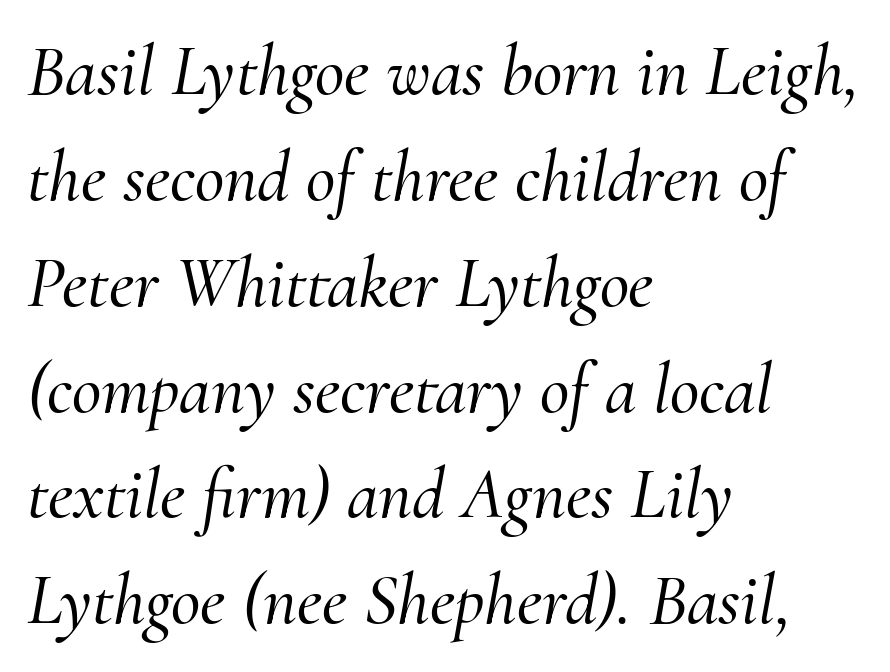
{"serif": "yes", "italic": "yes", "lean": "right", "slant_degrees": 10, "width": "normal", "stroke_contrast": "medium", "x_height": "small", "monospaced": "no", "underline": "no", "align": "left", "line_spacing": "normal", "line_spacing_ratio": 1.47, "letter_spacing": "normal", "letter_spacing_em": 0.0, "glyph_px": 72}
